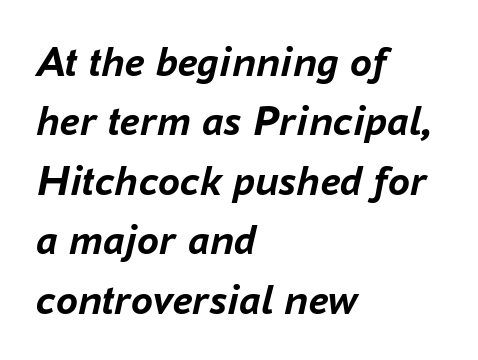
The image shows 44 px semibold type, italic (leaning right); set left-aligned, normal line spacing (1.35x), normal letter spacing, not underlined; low stroke contrast and a medium x-height.
